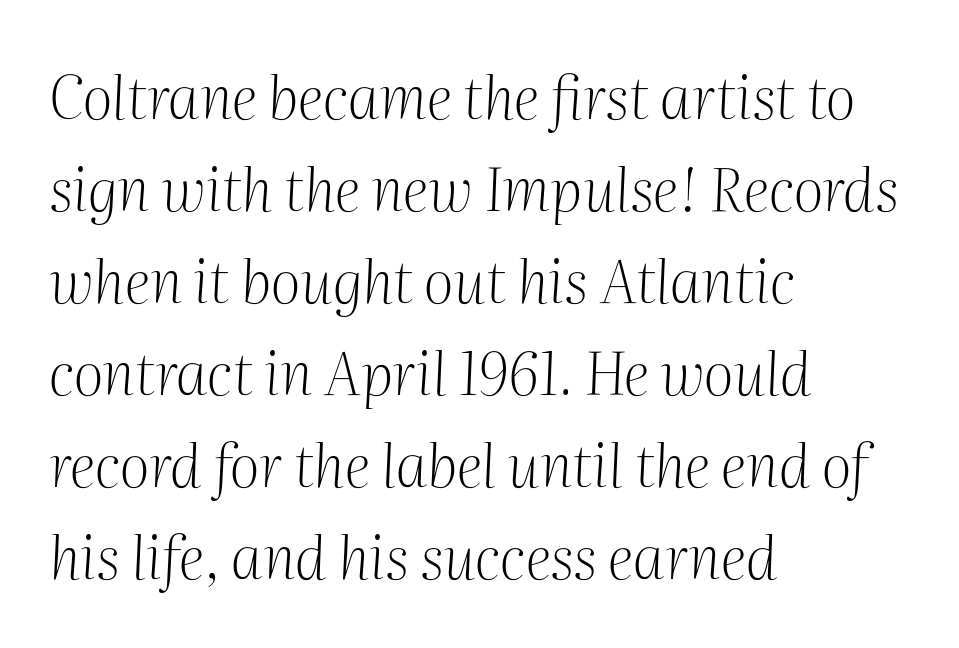
The image shows 59 px light serif type, italic (leaning right); set left-aligned, normal line spacing (1.56x), normal letter spacing, not underlined; medium stroke contrast and a medium x-height.
